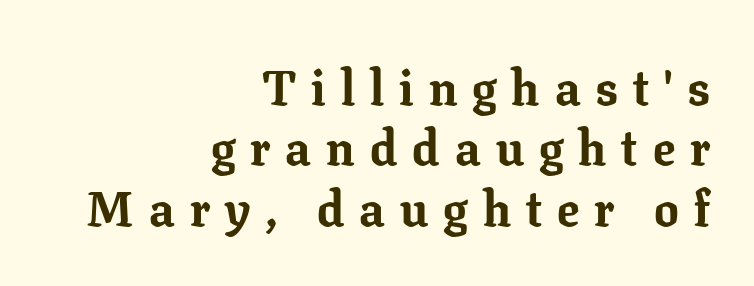
There is plenty of visible air inserted between adjacent glyphs. Yep, those are serifs on the letters. Plenty of ink on the page — the face is bold. Visually the block forms a straight wall on the right and a jagged coastline on the left.
